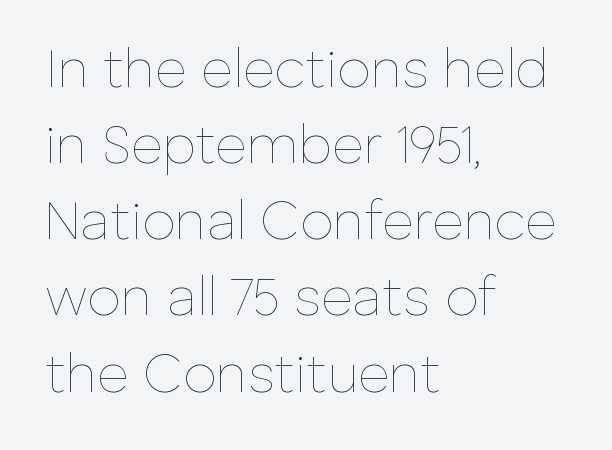
Q: Is the text bold? A: No.
Q: Is the text italic (slanted)? A: No, it is upright.
Q: Is the text underlined? A: No.
Q: How is the paragraph aligned? A: Left-aligned.
Q: Is the spacing between letters normal or unusually wide? A: Normal.
Q: Is the spacing between lines tight, normal or loose? A: Normal.
Q: Width (condensed, normal, or wide)? A: Normal.
Q: Stroke contrast? A: Low.
Q: x-height? A: Medium.
Q: Monospaced? A: No.
